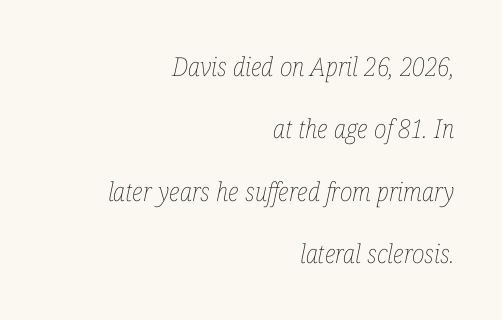
The image shows 26 px text type, italic (leaning right); set right-aligned, loose line spacing (2.4x), normal letter spacing, not underlined.
